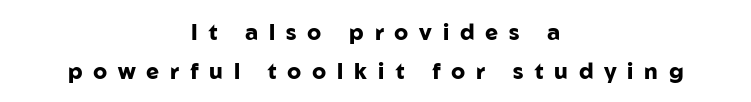
{"italic": "no", "bold": "yes", "underline": "no", "align": "center", "line_spacing_ratio": 1.76, "letter_spacing": "wide", "letter_spacing_em": 0.49, "glyph_px": 22}
